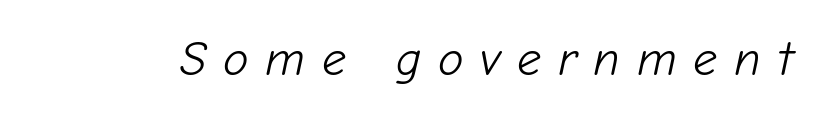
Q: Is the text bold? A: No.
Q: Is the text italic (slanted)? A: Yes, it leans right by about 12 degrees.
Q: Is the text underlined? A: No.
Q: Is the spacing between letters normal or unusually wide? A: Unusually wide.
Q: Width (condensed, normal, or wide)? A: Normal.
Q: Stroke contrast? A: Low.
Q: x-height? A: Medium.
Q: Monospaced? A: No.
